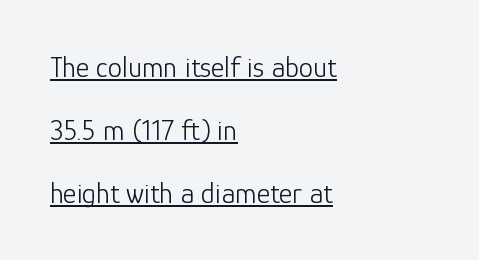
Q: Is the text bold? A: No.
Q: Is the text italic (slanted)? A: No, it is upright.
Q: Is the typeface a serif or a sans-serif typeface? A: Sans-serif.
Q: Is the text underlined? A: Yes.
Q: How is the paragraph aligned? A: Left-aligned.
Q: Is the spacing between letters normal or unusually wide? A: Normal.
Q: Is the spacing between lines tight, normal or loose? A: Loose.
Q: Width (condensed, normal, or wide)? A: Normal.
Q: Stroke contrast? A: Low.
Q: x-height? A: Medium.
Q: Monospaced? A: No.
